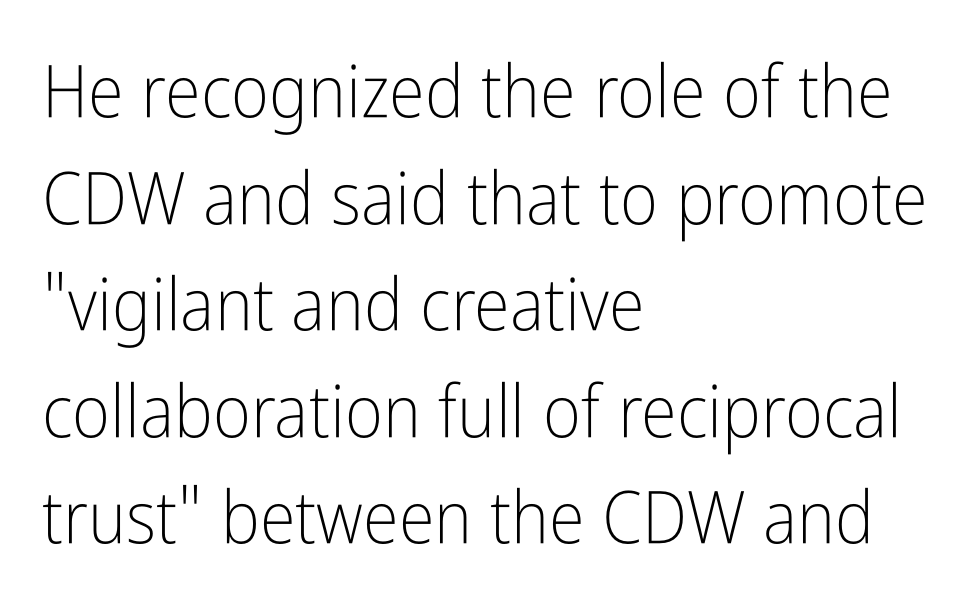
{"serif": "no", "italic": "no", "bold": "no", "weight": "light", "width": "condensed", "stroke_contrast": "low", "x_height": "medium", "monospaced": "no", "underline": "no", "align": "left", "line_spacing": "normal", "line_spacing_ratio": 1.46, "letter_spacing": "normal", "letter_spacing_em": 0.0, "glyph_px": 73}
